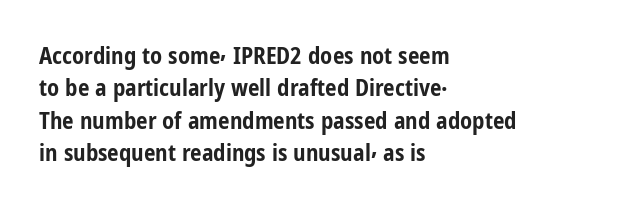
The space directly below the letters is spotless. A dark, heavy texture on the line: the type is bold. Every row of glyphs begins at an identical x-position on the left. Posture: vertical.
